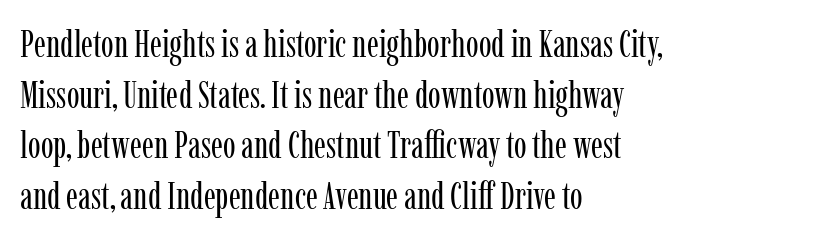
The image shows 38 px regular-weight, condensed serif type, upright; set left-aligned, normal line spacing (1.33x), normal letter spacing, not underlined; low stroke contrast and a medium x-height.
